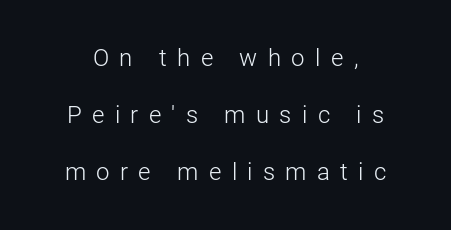
Q: Is the text bold? A: No.
Q: Is the text italic (slanted)? A: No, it is upright.
Q: Is the text underlined? A: No.
Q: Is the spacing between letters normal or unusually wide? A: Unusually wide.
Q: Is the spacing between lines tight, normal or loose? A: Loose.
